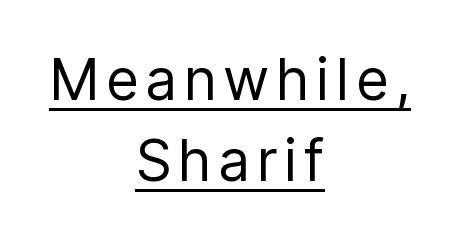
{"serif": "no", "italic": "no", "bold": "no", "weight": "regular", "width": "normal", "stroke_contrast": "low", "x_height": "medium", "monospaced": "no", "underline": "yes", "align": "center", "line_spacing": "normal", "line_spacing_ratio": 1.42, "glyph_px": 57}
